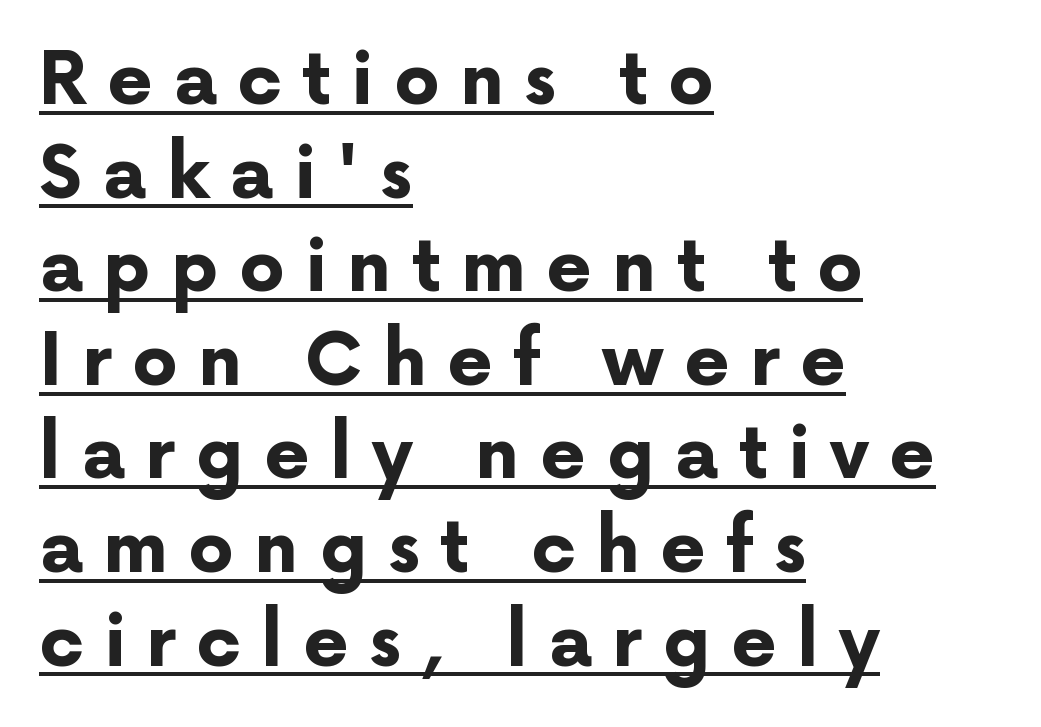
These lines are rendered in a variable-pitch font. The specimen reads as upright at a glance. Does the weight exceed regular? Yes, all the way to bold. The text block is weighted toward the left margin, trailing off unevenly rightward. Nothing sits at the stroke ends, so this counts as sans-serif.
